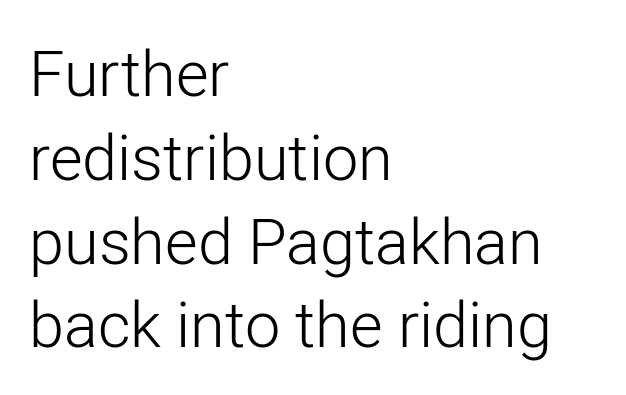
{"serif": "no", "italic": "no", "bold": "no", "weight": "light", "width": "normal", "stroke_contrast": "low", "x_height": "medium", "monospaced": "no", "underline": "no", "align": "left", "line_spacing": "normal", "line_spacing_ratio": 1.33, "letter_spacing": "normal", "letter_spacing_em": 0.0, "glyph_px": 63}
